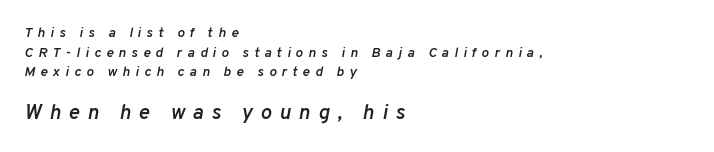
The image shows 21 px text type, italic (leaning right); set left-aligned, normal line spacing (1.4x), unusually wide letter spacing (+0.37 em), not underlined; the second (bottom) block is 1.5x larger.
